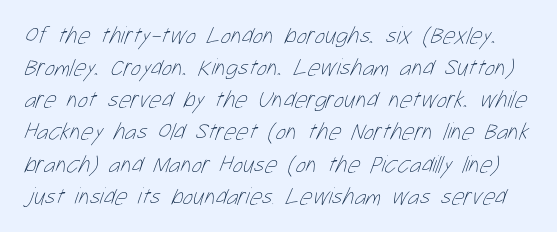
The vertical gap from one line to the next is medium. The foot of each line stays bare and open. This rendering leaves character spacing at its baseline value. Is this a heavy cut? Hardly; it is regular or lighter.
